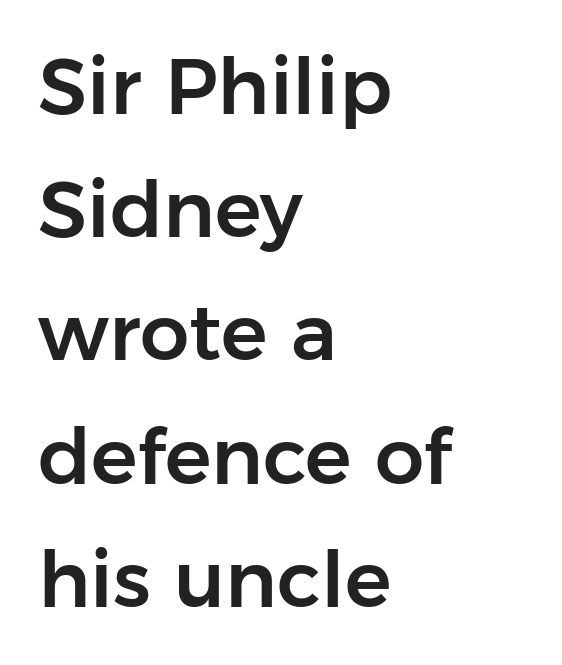
{"serif": "no", "italic": "no", "width": "normal", "stroke_contrast": "low", "x_height": "medium", "monospaced": "no", "underline": "no", "align": "left", "line_spacing": "normal", "line_spacing_ratio": 1.58, "letter_spacing": "normal", "letter_spacing_em": 0.0, "glyph_px": 78}
